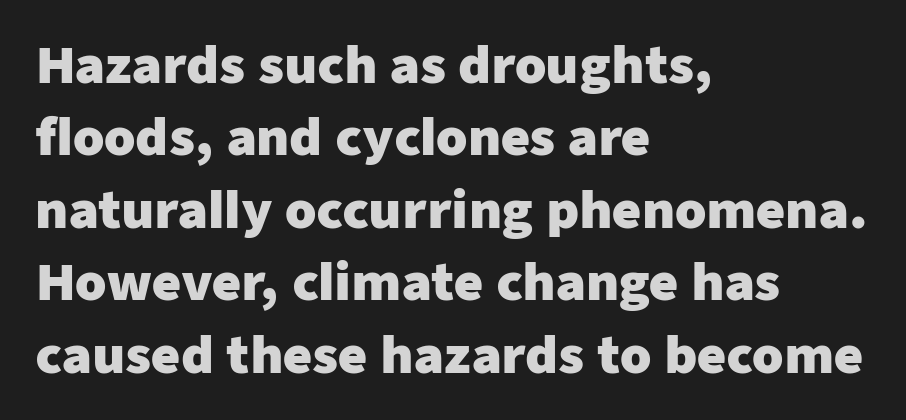
The image shows 50 px heavy sans-serif type, upright; set left-aligned, normal line spacing (1.45x), normal letter spacing, not underlined; low stroke contrast and a medium x-height.
